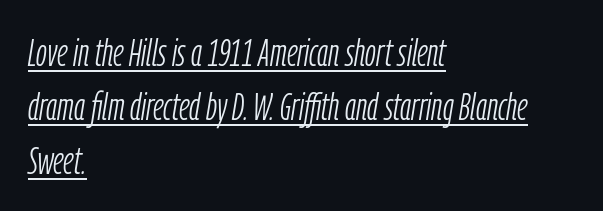
The passage shown leans; its letterforms are oblique. If you drew a ruler down the left edge, every line would touch it. Compared with typical body copy, the letter spacing here is the same. The typesetter has applied underlining to the passage shown. Note the varied advance widths — an 'i' is clearly narrower than an 'm'.
